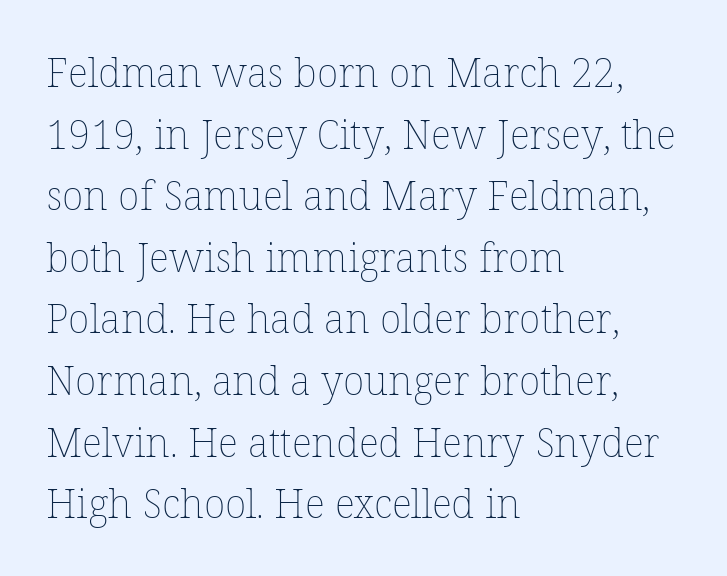
Q: Is the text bold? A: No.
Q: Is the text italic (slanted)? A: No, it is upright.
Q: Is the text underlined? A: No.
Q: How is the paragraph aligned? A: Left-aligned.
Q: Is the spacing between letters normal or unusually wide? A: Normal.
Q: Is the spacing between lines tight, normal or loose? A: Normal.
Q: Width (condensed, normal, or wide)? A: Normal.
Q: Stroke contrast? A: Low.
Q: x-height? A: Medium.
Q: Monospaced? A: No.
